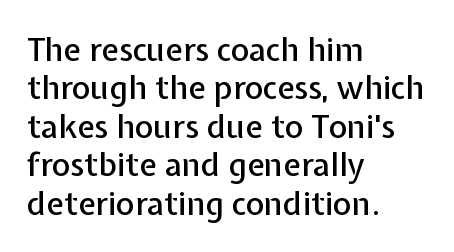
Q: Is the text italic (slanted)? A: No, it is upright.
Q: Is the typeface a serif or a sans-serif typeface? A: Sans-serif.
Q: Is the text underlined? A: No.
Q: How is the paragraph aligned? A: Left-aligned.
Q: Is the spacing between letters normal or unusually wide? A: Normal.
Q: Width (condensed, normal, or wide)? A: Normal.
Q: Stroke contrast? A: Low.
Q: x-height? A: Medium.
Q: Monospaced? A: No.
